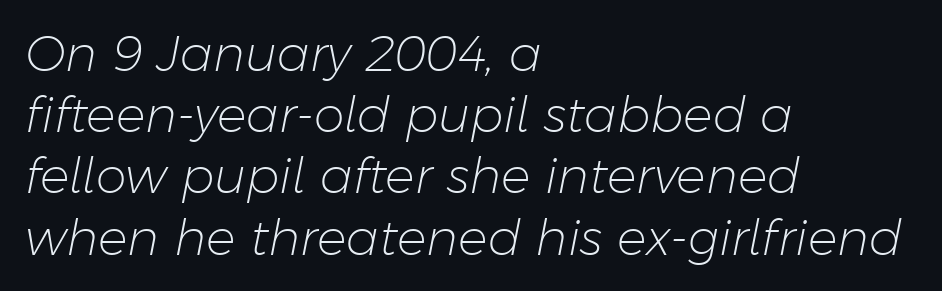
{"italic": "yes", "lean": "right", "slant_degrees": 11, "bold": "no", "weight": "light", "width": "normal", "stroke_contrast": "low", "x_height": "medium", "monospaced": "no", "underline": "no", "align": "left", "line_spacing": "normal", "line_spacing_ratio": 1.25, "letter_spacing": "normal", "letter_spacing_em": 0.0, "glyph_px": 49}
